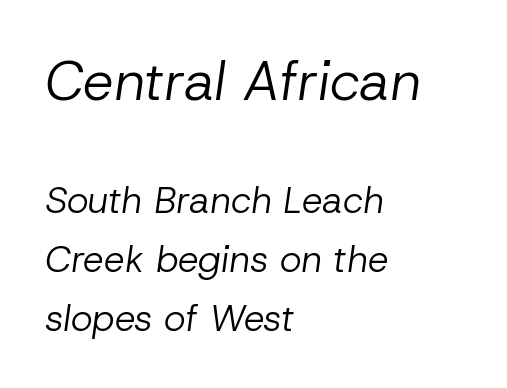
The image shows 55 px regular-weight type, italic (leaning right); set left-aligned, normal line spacing (1.59x), normal letter spacing, not underlined; the first (top) block is 1.49x larger; low stroke contrast and a medium x-height.
